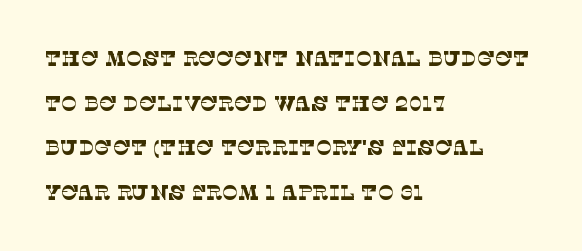
{"bold": "no", "underline": "no", "align": "left", "line_spacing": "loose", "line_spacing_ratio": 2.13, "letter_spacing": "normal", "letter_spacing_em": 0.0, "glyph_px": 21}
